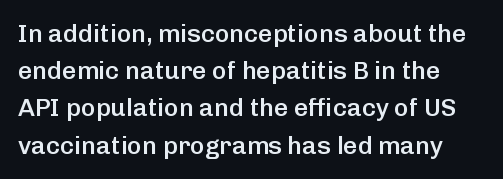
{"italic": "no", "bold": "semi", "underline": "no", "line_spacing": "normal", "line_spacing_ratio": 1.49, "letter_spacing": "normal", "letter_spacing_em": 0.0, "glyph_px": 25}
